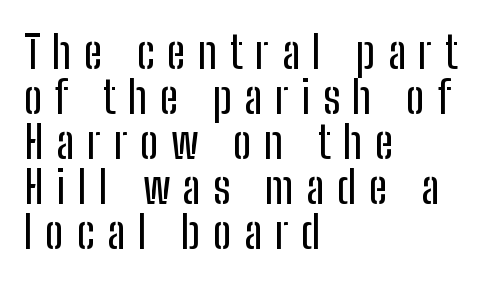
Character widths vary here, with narrow letters taking less room than wide ones. In terms of letterform style, serifs are entirely absent. There is plenty of visible air inserted between adjacent glyphs. Upright lettering throughout.
